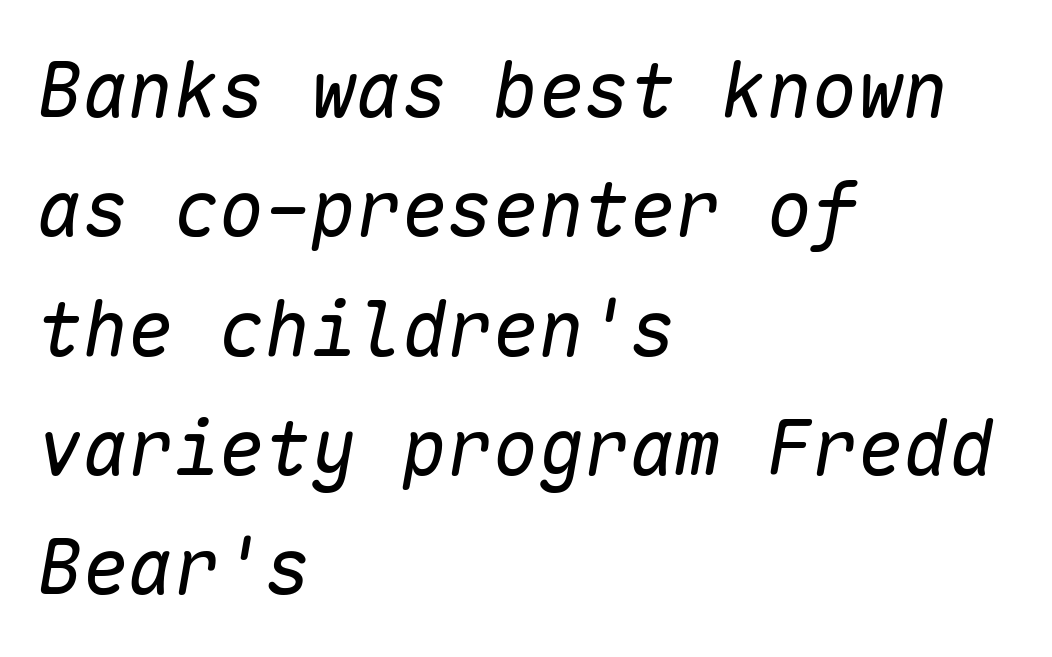
The image shows 76 px regular-weight type, italic (leaning right), monospaced; set left-aligned, normal line spacing (1.57x), normal letter spacing, not underlined; low stroke contrast and a medium x-height.
